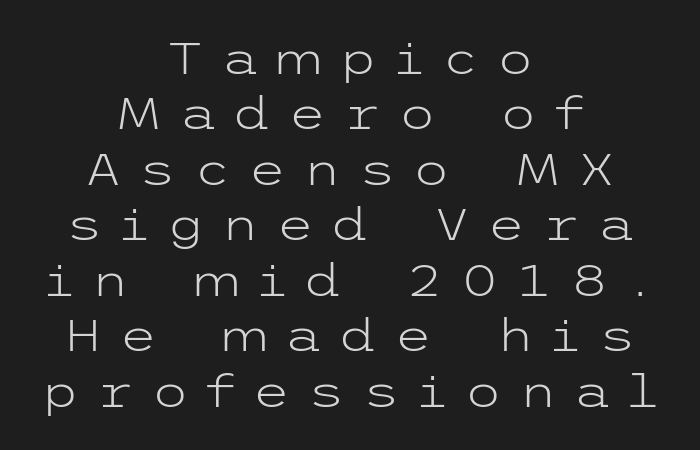
The image shows 44 px light, wide sans-serif type, upright; set centered, normal line spacing (1.26x), unusually wide letter spacing (+0.37 em), not underlined; low stroke contrast and a medium x-height.
